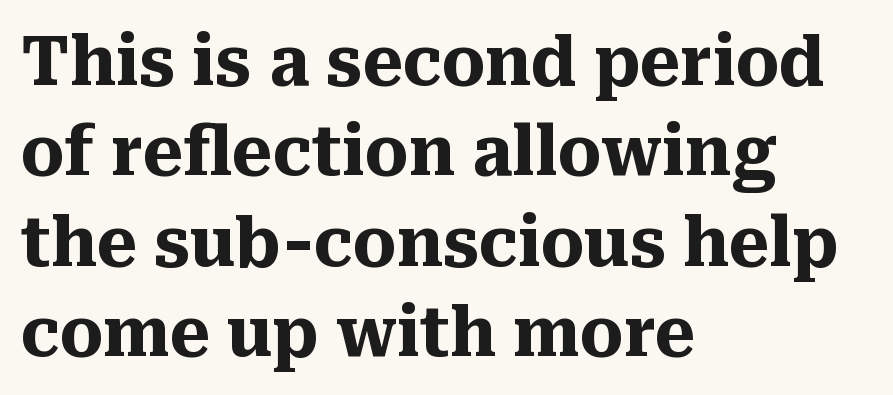
{"serif": "yes", "italic": "no", "bold": "yes", "weight": "heavy", "width": "normal", "stroke_contrast": "medium", "x_height": "medium", "monospaced": "no", "underline": "no", "align": "left", "line_spacing": "normal", "line_spacing_ratio": 1.33, "letter_spacing": "normal", "letter_spacing_em": 0.0, "glyph_px": 68}
